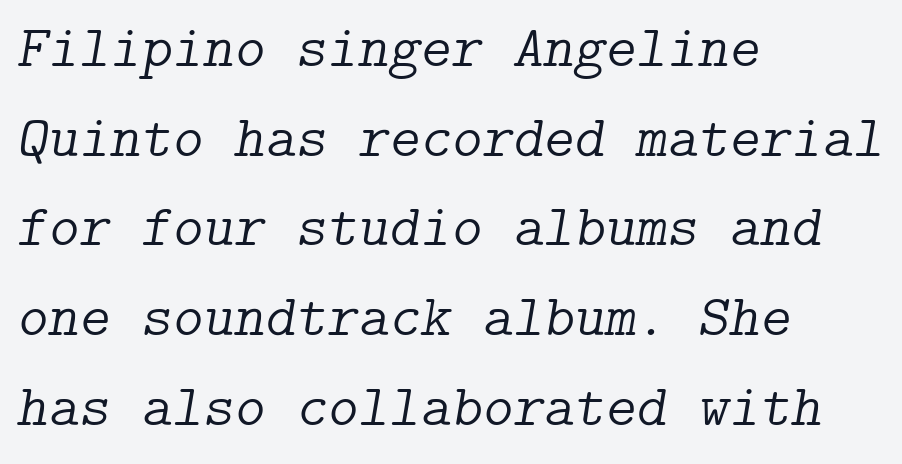
{"serif": "yes", "italic": "yes", "lean": "right", "slant_degrees": 9, "bold": "no", "weight": "light", "width": "normal", "stroke_contrast": "low", "x_height": "medium", "underline": "no", "align": "left", "line_spacing": "normal", "line_spacing_ratio": 1.52, "letter_spacing": "normal", "letter_spacing_em": 0.0, "glyph_px": 59}
